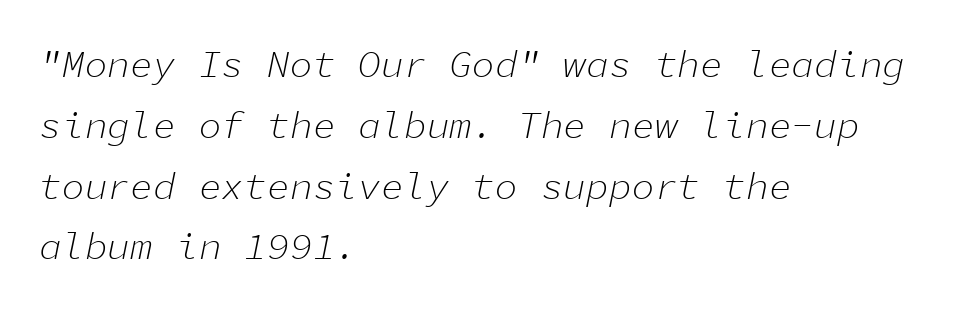
The passage shown has conventional tracking throughout. Do the characters align in a grid? Yes, the font is monospaced. The space between consecutive lines is moderate. The space directly below the letters is spotless. Compared with a typical body face, this is equally light or lighter still.
